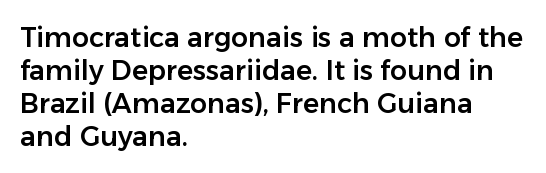
The image shows 27 px text type, upright; set left-aligned, line spacing 1.22x, normal letter spacing, not underlined.
